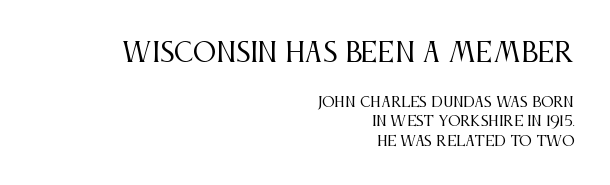
The image shows 26 px text type, upright; set right-aligned, normal line spacing (1.39x), normal letter spacing, not underlined; the first (top) block is 1.86x larger.
